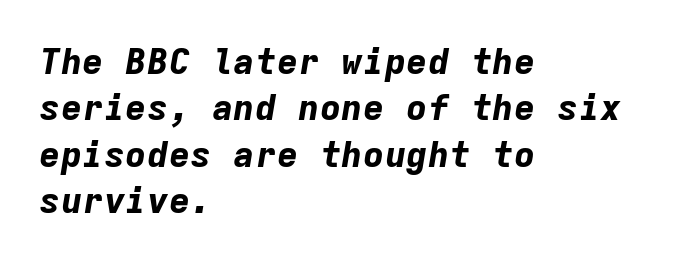
{"italic": "yes", "lean": "right", "slant_degrees": 9, "bold": "yes", "weight": "bold", "width": "normal", "stroke_contrast": "low", "x_height": "medium", "monospaced": "yes", "underline": "no", "align": "left", "line_spacing": "normal", "line_spacing_ratio": 1.29, "letter_spacing": "normal", "letter_spacing_em": 0.0, "glyph_px": 36}
